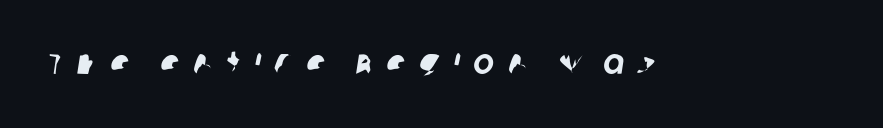
Q: Is the typeface a serif or a sans-serif typeface? A: Sans-serif.
Q: Is the text underlined? A: No.
Q: Is the spacing between letters normal or unusually wide? A: Unusually wide.
Q: Width (condensed, normal, or wide)? A: Normal.
Q: Stroke contrast? A: Low.
Q: x-height? A: Large.
Q: Monospaced? A: No.
